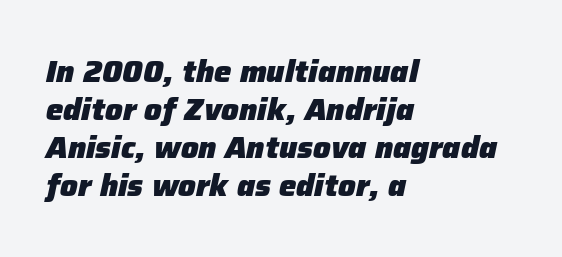
The image shows 31 px heavy type, italic (leaning right); set left-aligned, line spacing 1.23x, normal letter spacing, not underlined; low stroke contrast and a medium x-height.
